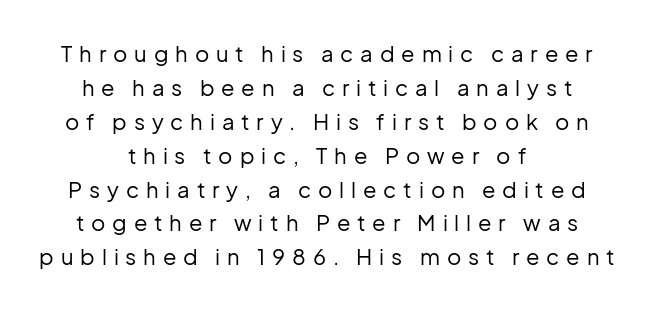
{"italic": "no", "bold": "no", "underline": "no", "align": "center", "line_spacing": "normal", "line_spacing_ratio": 1.54, "letter_spacing": "wide", "letter_spacing_em": 0.31, "glyph_px": 22}
